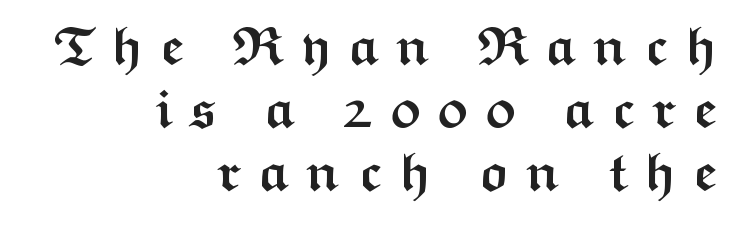
How heavy is the stroke? Heavy — this is a bold. The lines in this sample share a right terminus and differ only in where they begin. Grotesque or geometric, the face here clearly has no serifs. Varying glyph widths throughout — classic text-font behaviour. Between one letter and the next there's a generous, obvious gap. Descender tails drop into unmarked territory.
